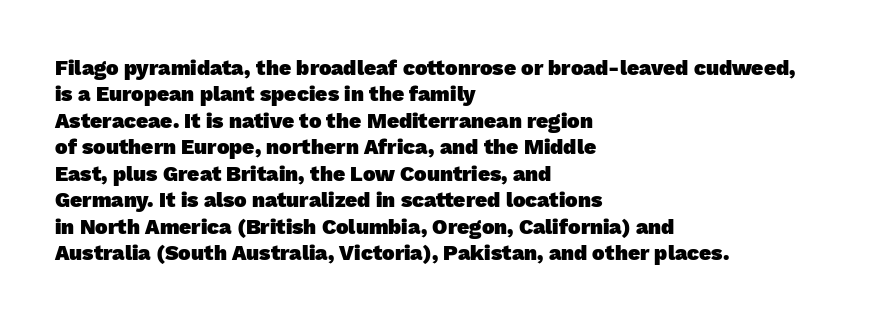
The image shows 21 px bold type; set left-aligned, normal line spacing (1.26x), normal letter spacing, not underlined.
